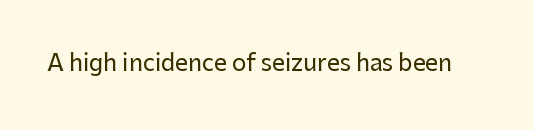
Each word holds together tightly as a unit, with standard inter-letter gaps. Posture: upright roman. The specimen omits any rule beneath the text block's lines.
